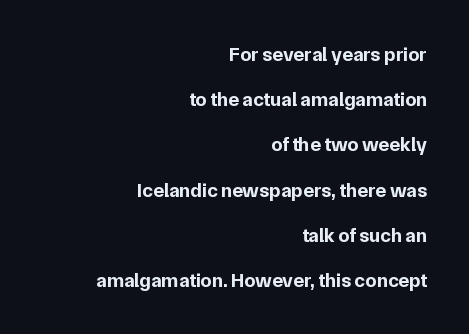
Q: Is the text bold? A: Yes.
Q: Is the text italic (slanted)? A: No, it is upright.
Q: Is the text underlined? A: No.
Q: How is the paragraph aligned? A: Right-aligned.
Q: Is the spacing between letters normal or unusually wide? A: Normal.
Q: Is the spacing between lines tight, normal or loose? A: Loose.
